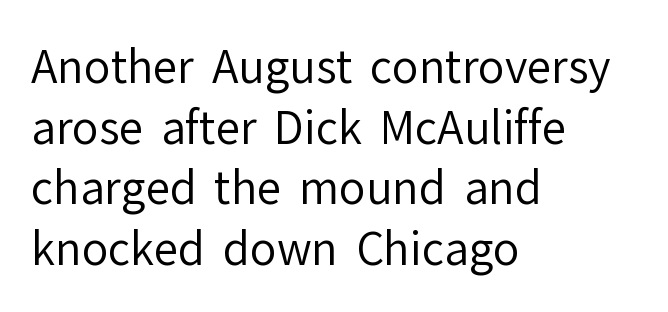
{"serif": "no", "italic": "no", "bold": "no", "weight": "regular", "width": "normal", "stroke_contrast": "low", "x_height": "medium", "monospaced": "no", "underline": "no", "align": "left", "line_spacing": "normal", "line_spacing_ratio": 1.38, "letter_spacing": "normal", "letter_spacing_em": 0.0, "glyph_px": 44}
